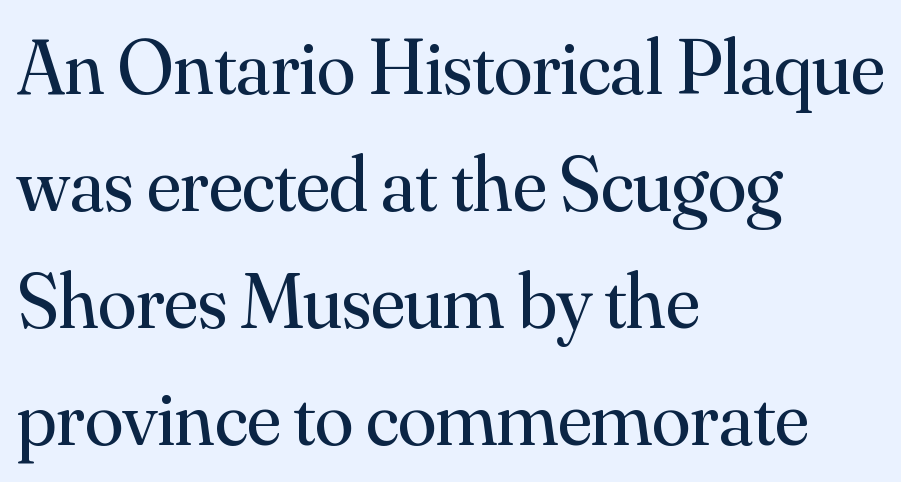
{"serif": "yes", "italic": "no", "bold": "no", "weight": "regular", "width": "normal", "stroke_contrast": "medium", "x_height": "small", "monospaced": "no", "underline": "no", "align": "left", "line_spacing": "normal", "line_spacing_ratio": 1.5, "letter_spacing": "normal", "letter_spacing_em": 0.0, "glyph_px": 78}
